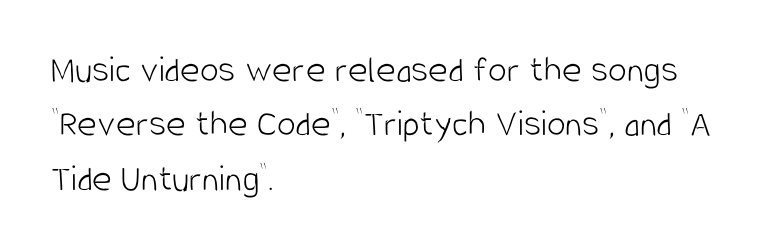
The image shows 38 px light, condensed sans-serif type, upright; set left-aligned, normal line spacing (1.43x), normal letter spacing, not underlined; low stroke contrast and a large x-height.
